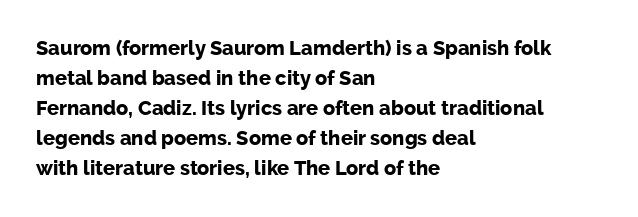
Alignment: flush left. Tall strokes in this sample are plumb rather than angled. Successive baselines arrive at the customary interval. The rendering uses a bold face; every stroke is thick and dark. The specimen omits any rule beneath the text block's lines. Short note: letters normally spaced.
